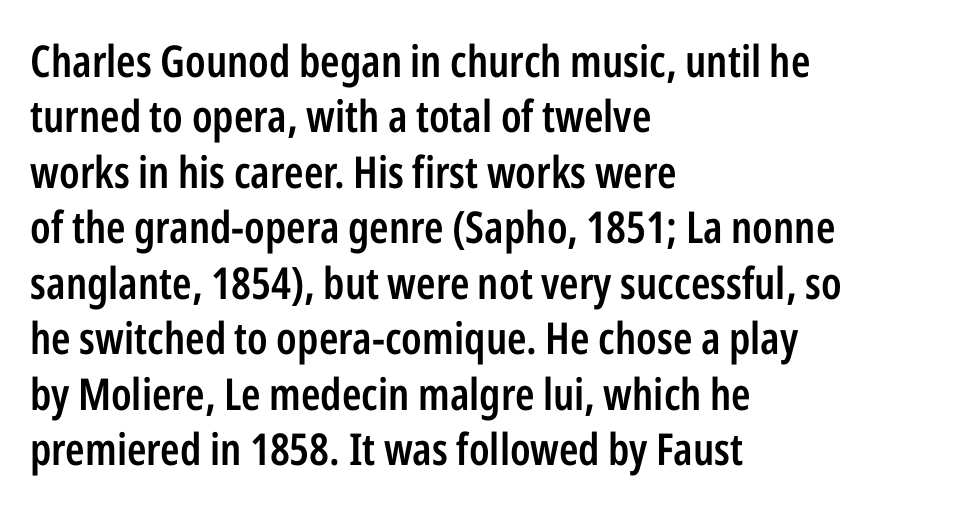
The image shows 44 px semibold, condensed sans-serif type, upright; set left-aligned, normal line spacing (1.26x), normal letter spacing, not underlined; low stroke contrast and a medium x-height.
